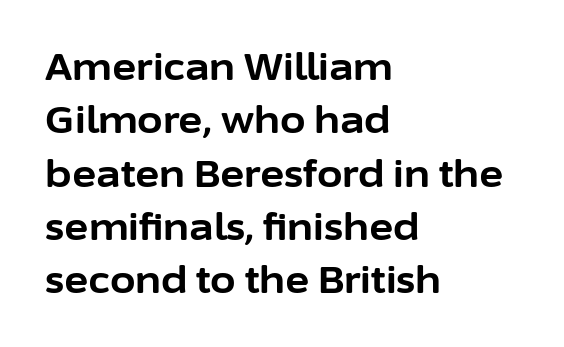
Q: Is the text bold? A: Yes.
Q: Is the text italic (slanted)? A: No, it is upright.
Q: Is the typeface a serif or a sans-serif typeface? A: Sans-serif.
Q: Is the text underlined? A: No.
Q: How is the paragraph aligned? A: Left-aligned.
Q: Is the spacing between letters normal or unusually wide? A: Normal.
Q: Is the spacing between lines tight, normal or loose? A: Normal.
Q: Width (condensed, normal, or wide)? A: Normal.
Q: Stroke contrast? A: Low.
Q: x-height? A: Medium.
Q: Monospaced? A: No.
